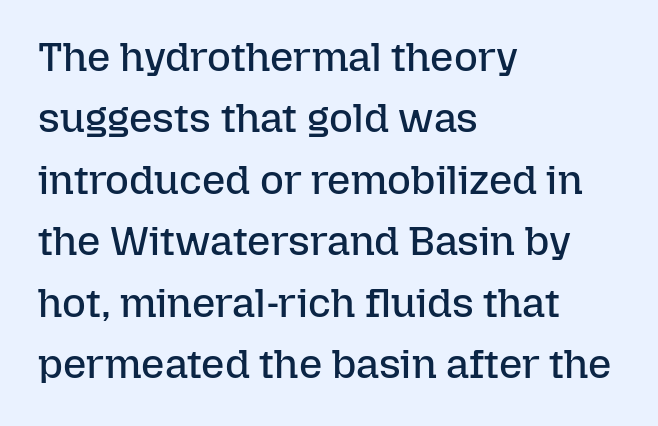
Standard letterfit; no display-style spreading of the glyphs. In terms of posture, this sample is upright. The typeface has the unassuming heft of standard copy or less. Do the characters align in a grid? No, the font is proportional. Rule under the text: the space is simply empty. Caption: multi-line text, flush left, ragged right.
